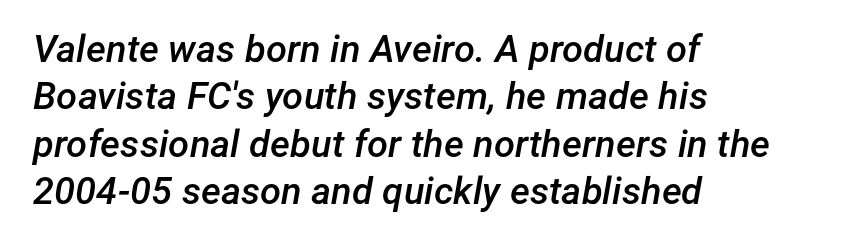
{"italic": "yes", "lean": "right", "slant_degrees": 12, "bold": "semi", "weight": "semibold", "width": "normal", "stroke_contrast": "low", "x_height": "medium", "monospaced": "no", "underline": "no", "align": "left", "line_spacing": "normal", "line_spacing_ratio": 1.25, "letter_spacing": "normal", "letter_spacing_em": 0.0, "glyph_px": 38}
